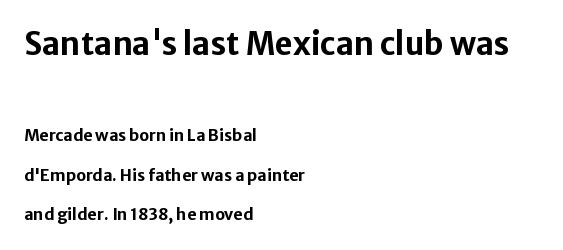
{"serif": "no", "italic": "no", "bold": "yes", "weight": "bold", "width": "normal", "stroke_contrast": "low", "x_height": "medium", "monospaced": "no", "underline": "no", "align": "left", "line_spacing": "loose", "line_spacing_ratio": 2.47, "letter_spacing": "normal", "letter_spacing_em": 0.0, "larger_block": "first", "size_ratio": 1.94, "glyph_px": 31}
